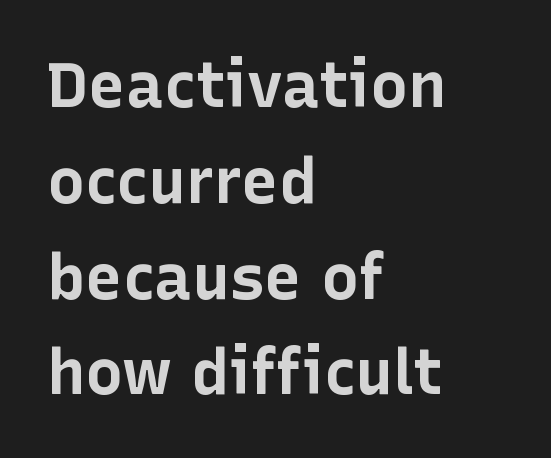
Q: Is the text bold? A: Yes.
Q: Is the text italic (slanted)? A: No, it is upright.
Q: Is the typeface a serif or a sans-serif typeface? A: Sans-serif.
Q: Is the text underlined? A: No.
Q: How is the paragraph aligned? A: Left-aligned.
Q: Is the spacing between letters normal or unusually wide? A: Normal.
Q: Is the spacing between lines tight, normal or loose? A: Normal.
Q: Width (condensed, normal, or wide)? A: Normal.
Q: Stroke contrast? A: Low.
Q: x-height? A: Medium.
Q: Monospaced? A: No.
